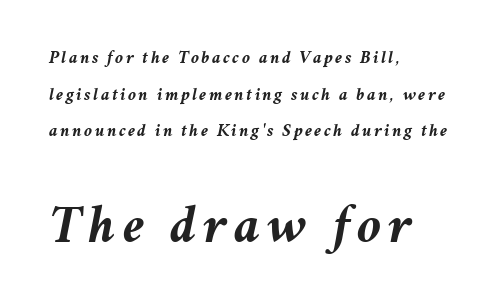
Q: Is the text bold? A: Yes.
Q: Is the text italic (slanted)? A: Yes, it leans right by about 11 degrees.
Q: Is the text underlined? A: No.
Q: How is the paragraph aligned? A: Left-aligned.
Q: Is the spacing between lines tight, normal or loose? A: Loose.
Q: Which block of text is set in a larger size, the first (top) or the second (bottom)? A: The second (bottom) one.
Q: Width (condensed, normal, or wide)? A: Normal.
Q: Stroke contrast? A: Medium.
Q: x-height? A: Medium.
Q: Monospaced? A: No.
